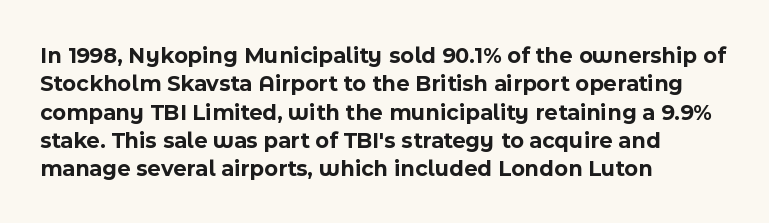
{"italic": "no", "bold": "yes", "underline": "no", "align": "left", "line_spacing_ratio": 1.23, "letter_spacing": "normal", "letter_spacing_em": 0.0, "glyph_px": 23}
